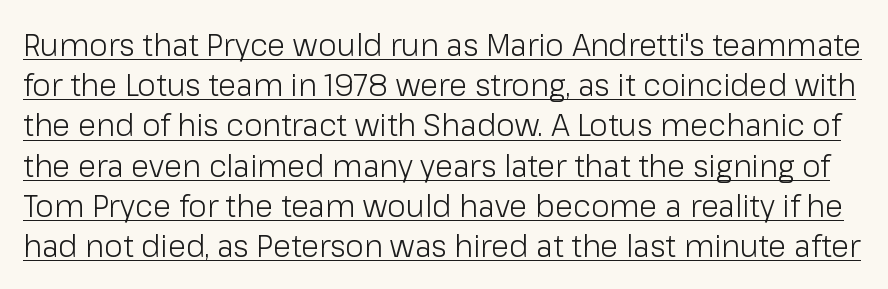
{"serif": "no", "italic": "no", "bold": "no", "weight": "light", "width": "normal", "stroke_contrast": "low", "x_height": "medium", "monospaced": "no", "underline": "yes", "line_spacing": "normal", "line_spacing_ratio": 1.34, "letter_spacing": "normal", "letter_spacing_em": 0.0, "glyph_px": 30}
